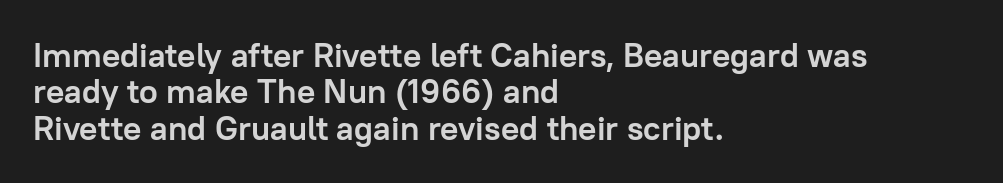
Q: Is the text bold? A: Yes.
Q: Is the text italic (slanted)? A: No, it is upright.
Q: Is the typeface a serif or a sans-serif typeface? A: Sans-serif.
Q: Is the text underlined? A: No.
Q: How is the paragraph aligned? A: Left-aligned.
Q: Is the spacing between letters normal or unusually wide? A: Normal.
Q: Is the spacing between lines tight, normal or loose? A: Tight.
Q: Width (condensed, normal, or wide)? A: Normal.
Q: Stroke contrast? A: Low.
Q: x-height? A: Medium.
Q: Monospaced? A: No.
